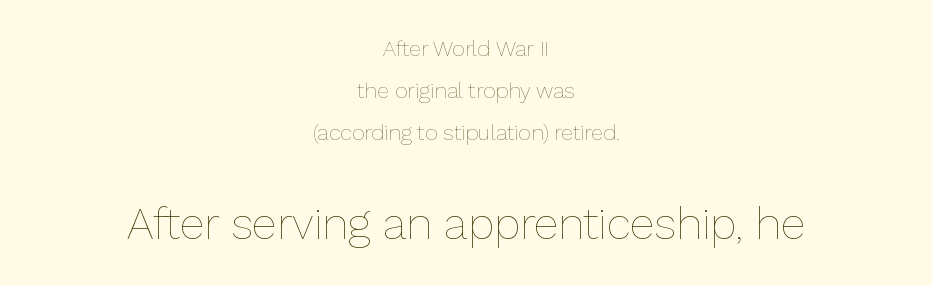
The image shows 45 px thin type, upright; set centered, loose line spacing (1.91x), normal letter spacing, not underlined; the second (bottom) block is 2.05x larger; low stroke contrast and a medium x-height.
